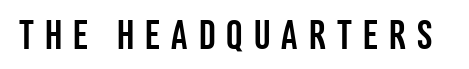
The letters stand straight up with perfectly vertical stems. Look at the bottom of the vertical strokes: they stop flat, with no serifs. Students, note that the glyphs here are deliberately spaced far apart. Think of a printed novel: that variable character pitch is what you see here. Rule under the text: the space is simply empty.
